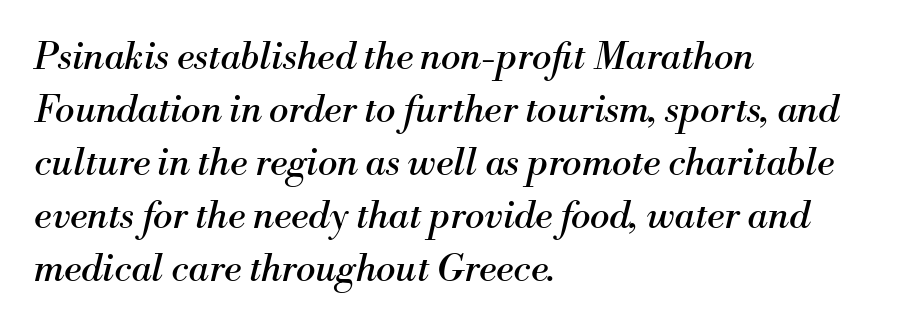
Q: Is the text bold? A: No.
Q: Is the text italic (slanted)? A: Yes, it leans right by about 13 degrees.
Q: Is the typeface a serif or a sans-serif typeface? A: Serif.
Q: Is the text underlined? A: No.
Q: How is the paragraph aligned? A: Left-aligned.
Q: Is the spacing between letters normal or unusually wide? A: Normal.
Q: Is the spacing between lines tight, normal or loose? A: Normal.
Q: Width (condensed, normal, or wide)? A: Normal.
Q: Stroke contrast? A: Medium.
Q: x-height? A: Small.
Q: Monospaced? A: No.
